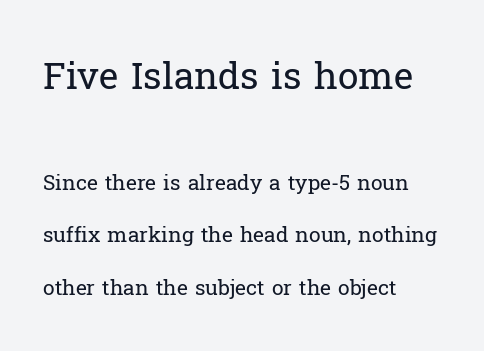
{"serif": "yes", "italic": "no", "bold": "no", "weight": "regular", "width": "normal", "stroke_contrast": "low", "x_height": "medium", "monospaced": "no", "underline": "no", "align": "left", "line_spacing": "loose", "line_spacing_ratio": 2.48, "letter_spacing": "normal", "letter_spacing_em": 0.0, "larger_block": "first", "size_ratio": 1.76, "glyph_px": 37}
